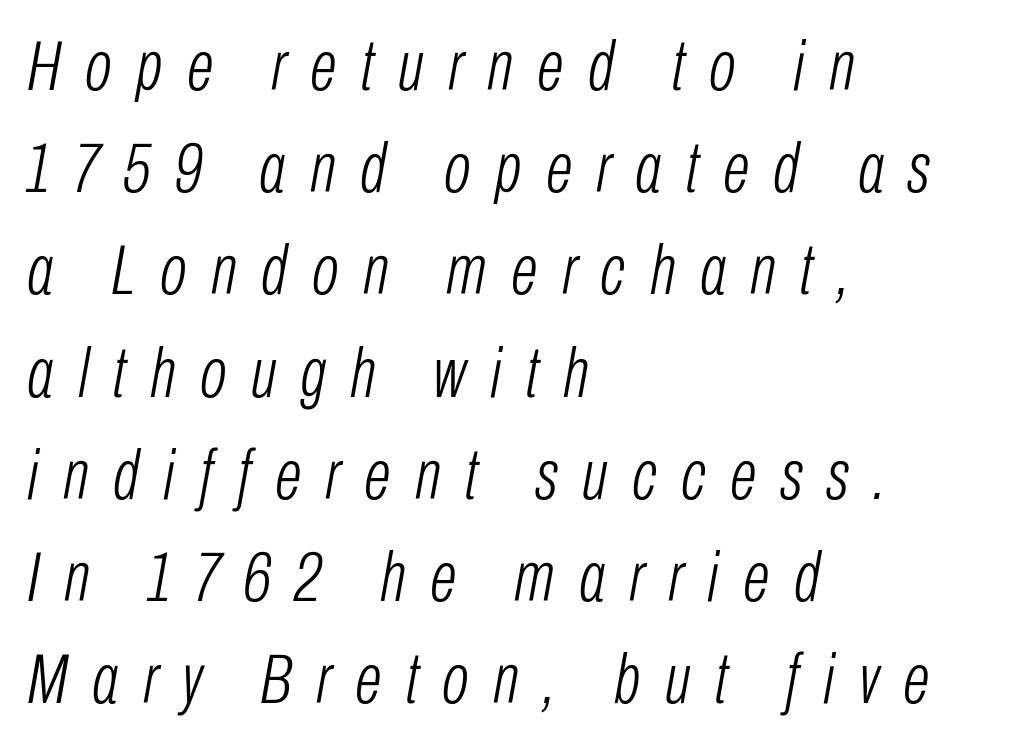
Q: Is the text bold? A: No.
Q: Is the text italic (slanted)? A: Yes, it leans right by about 10 degrees.
Q: Is the text underlined? A: No.
Q: How is the paragraph aligned? A: Left-aligned.
Q: Is the spacing between letters normal or unusually wide? A: Unusually wide.
Q: Is the spacing between lines tight, normal or loose? A: Normal.
Q: Width (condensed, normal, or wide)? A: Condensed.
Q: Stroke contrast? A: Low.
Q: x-height? A: Medium.
Q: Monospaced? A: No.
